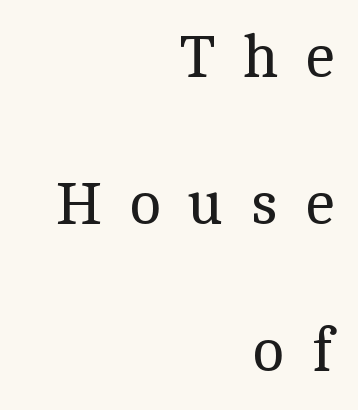
{"serif": "yes", "italic": "no", "bold": "no", "weight": "regular", "width": "normal", "x_height": "medium", "monospaced": "no", "underline": "no", "align": "right", "line_spacing": "loose", "line_spacing_ratio": 2.45, "letter_spacing": "wide", "letter_spacing_em": 0.45, "glyph_px": 60}
